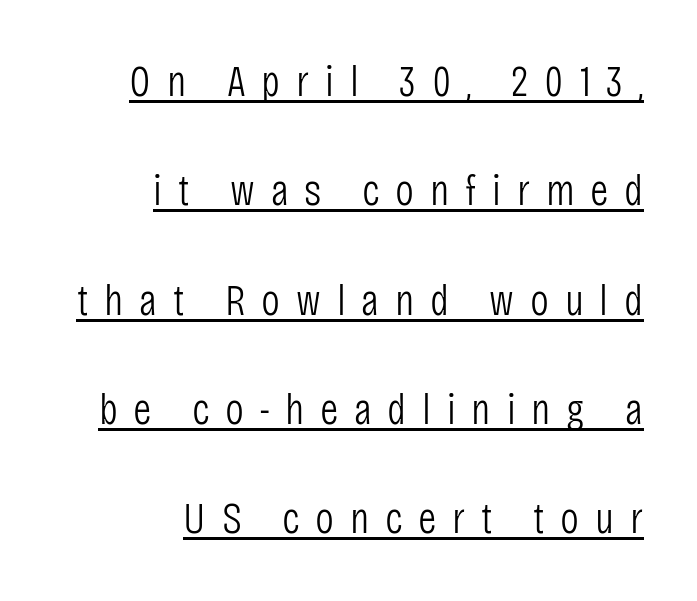
{"serif": "no", "italic": "no", "bold": "no", "weight": "light", "width": "condensed", "stroke_contrast": "low", "x_height": "large", "monospaced": "no", "underline": "yes", "align": "right", "line_spacing": "loose", "line_spacing_ratio": 2.43, "letter_spacing": "wide", "letter_spacing_em": 0.35, "glyph_px": 45}
